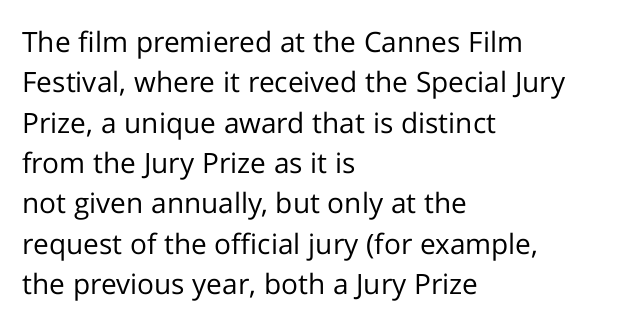
The image shows 28 px regular-weight sans-serif type, upright; set left-aligned, normal line spacing (1.44x), normal letter spacing, not underlined; low stroke contrast and a medium x-height.
